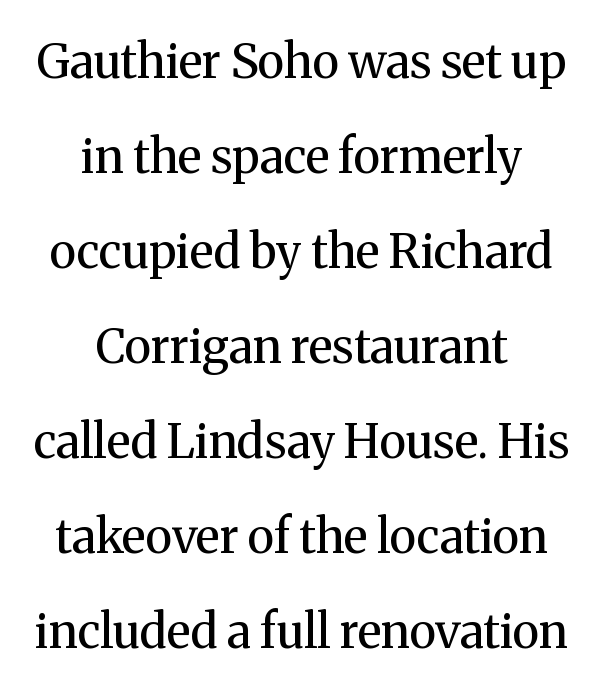
{"serif": "yes", "italic": "no", "bold": "no", "weight": "regular", "width": "normal", "stroke_contrast": "medium", "x_height": "medium", "monospaced": "no", "underline": "no", "align": "center", "line_spacing": "loose", "line_spacing_ratio": 2.02, "letter_spacing": "normal", "letter_spacing_em": 0.0, "glyph_px": 47}
